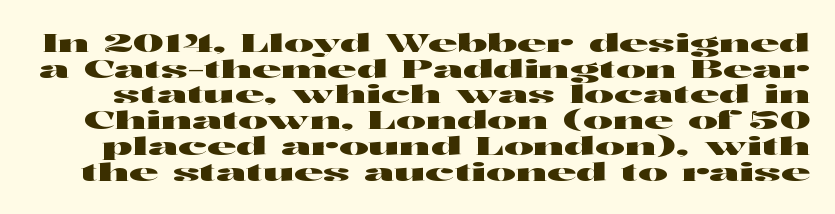
The image shows 25 px text type, upright; set tight line spacing (1.03x), normal letter spacing, not underlined.
